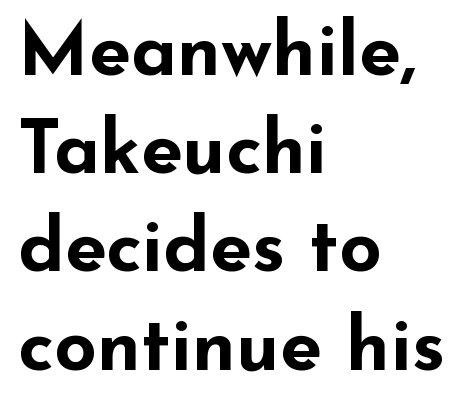
The image shows 75 px bold, wide sans-serif type, upright; set left-aligned, normal line spacing (1.31x), normal letter spacing, not underlined; low stroke contrast and a small x-height.
